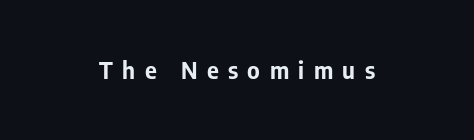
{"italic": "no", "bold": "yes", "underline": "no", "letter_spacing": "wide", "letter_spacing_em": 0.41, "glyph_px": 23}
